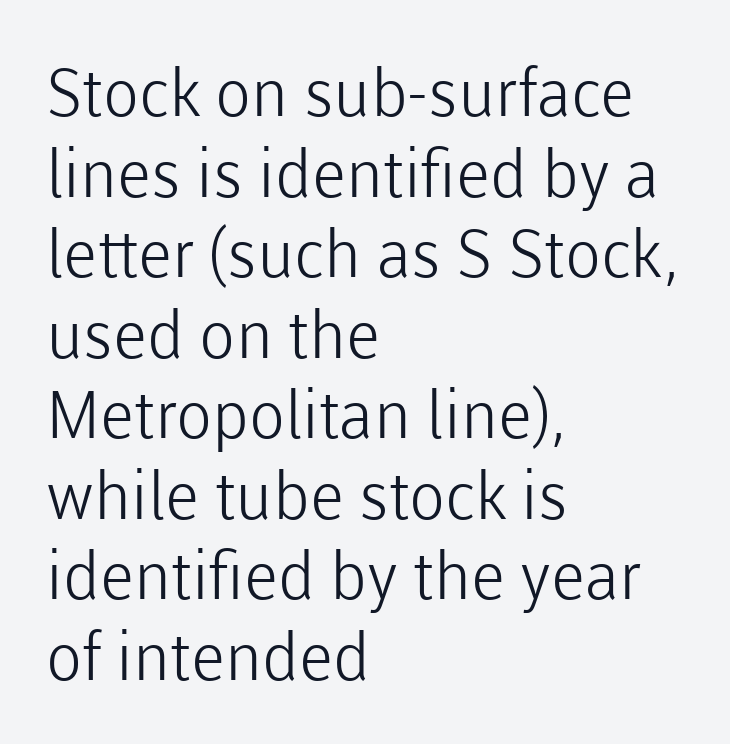
Q: Is the text bold? A: No.
Q: Is the text italic (slanted)? A: No, it is upright.
Q: Is the typeface a serif or a sans-serif typeface? A: Sans-serif.
Q: Is the text underlined? A: No.
Q: How is the paragraph aligned? A: Left-aligned.
Q: Is the spacing between letters normal or unusually wide? A: Normal.
Q: Width (condensed, normal, or wide)? A: Normal.
Q: Stroke contrast? A: Low.
Q: x-height? A: Medium.
Q: Monospaced? A: No.
